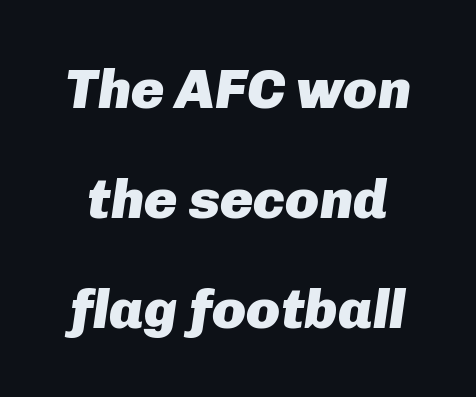
The image shows 56 px heavy type, italic (leaning right); set loose line spacing (1.96x), normal letter spacing, not underlined; low stroke contrast and a medium x-height.
